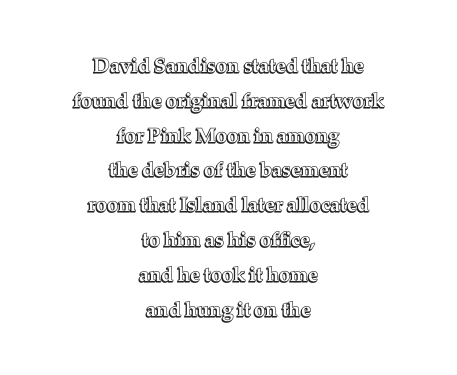
The image shows 20 px text type, upright; set centered, line spacing 1.74x, normal letter spacing, not underlined.
